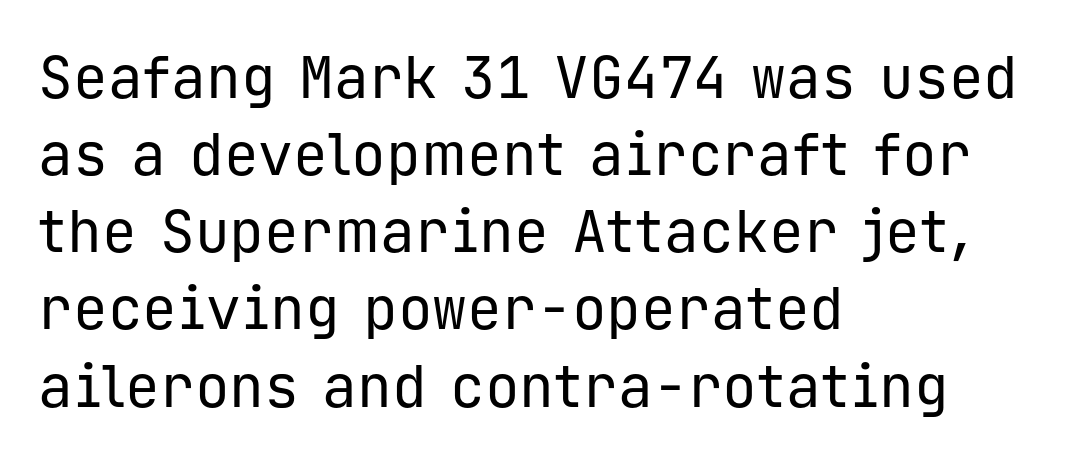
The image shows 58 px regular-weight sans-serif type, upright, monospaced; set left-aligned, normal line spacing (1.33x), normal letter spacing, not underlined; low stroke contrast and a medium x-height.
